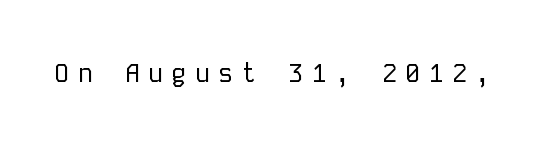
{"italic": "no", "bold": "no", "underline": "no", "letter_spacing": "wide", "letter_spacing_em": 0.3, "glyph_px": 26}
